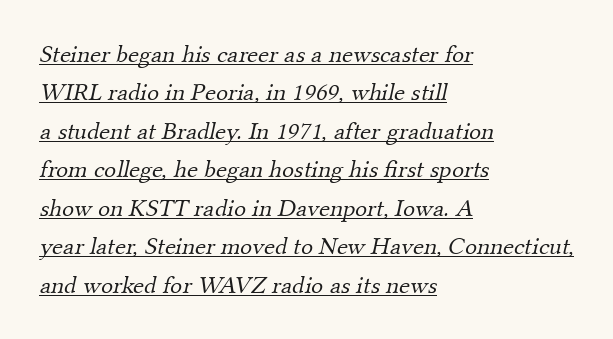
The image shows 25 px text type; set left-aligned, normal line spacing (1.54x), normal letter spacing, underlined.
